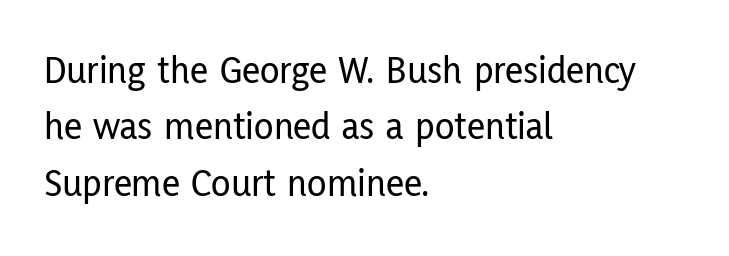
The horizontal fit of the characters is conventional and even. The letters stand upright; this is a roman face. Are there feet on the stems? There aren't — it's a sans. The rendering anchors every line to the left-hand side. Note the varied advance widths — an 'i' is clearly narrower than an 'm'.
